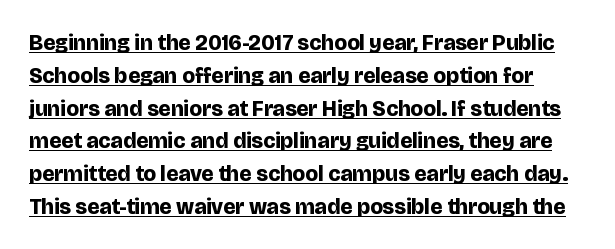
Students, observe the line beneath the letters — that is underlining. Its strokes are broad and dark, the hallmark of bold type. A typesetter would mark this as roman, not italic. Each new line begins a customary step beneath the previous one. The face used here is rendered with its standard letterfit.
